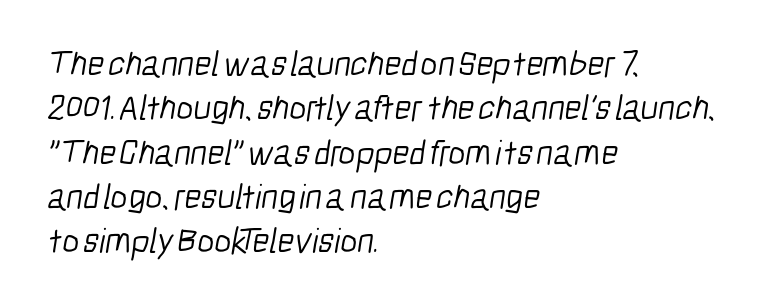
Q: Is the text bold? A: No.
Q: Is the typeface a serif or a sans-serif typeface? A: Sans-serif.
Q: Is the text underlined? A: No.
Q: How is the paragraph aligned? A: Left-aligned.
Q: Is the spacing between letters normal or unusually wide? A: Normal.
Q: Width (condensed, normal, or wide)? A: Condensed.
Q: Stroke contrast? A: Low.
Q: x-height? A: Medium.
Q: Monospaced? A: No.
